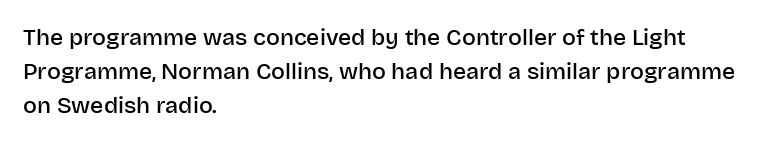
The image shows 23 px text type, upright; set left-aligned, normal line spacing (1.48x), normal letter spacing, not underlined.
